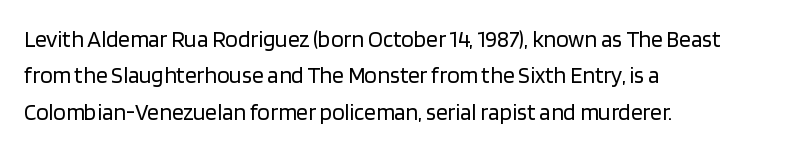
The image shows 23 px text type, upright; set left-aligned, normal line spacing (1.58x), normal letter spacing, not underlined.
